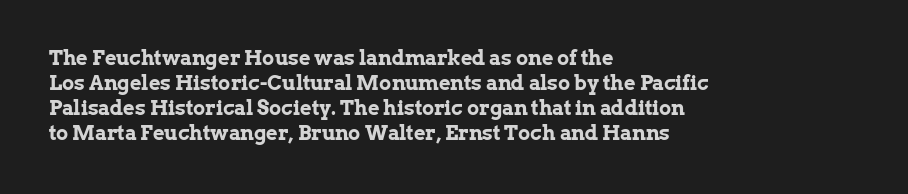
{"italic": "no", "bold": "yes", "underline": "no", "align": "left", "line_spacing": "normal", "line_spacing_ratio": 1.25, "letter_spacing": "normal", "letter_spacing_em": 0.0, "glyph_px": 20}
